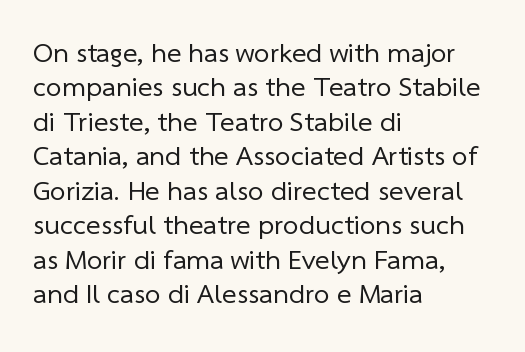
{"serif": "no", "bold": "no", "weight": "regular", "width": "normal", "stroke_contrast": "low", "x_height": "medium", "monospaced": "no", "underline": "no", "align": "left", "line_spacing_ratio": 1.23, "letter_spacing": "normal", "letter_spacing_em": 0.0, "glyph_px": 28}
